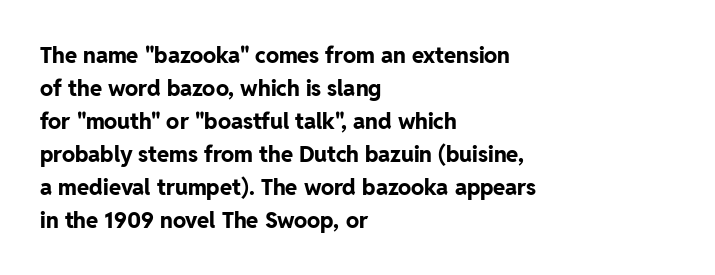
The image shows 22 px bold type, upright; set left-aligned, normal line spacing (1.5x), normal letter spacing, not underlined.
